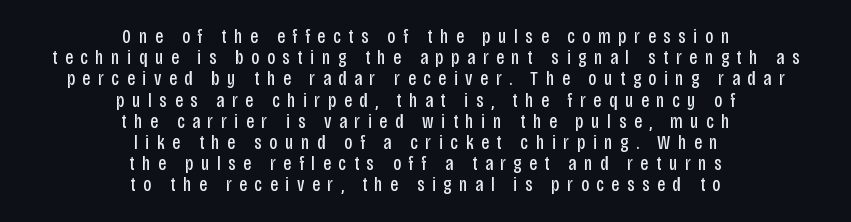
Q: Is the text bold? A: No.
Q: Is the text italic (slanted)? A: No, it is upright.
Q: Is the text underlined? A: No.
Q: How is the paragraph aligned? A: Centered.
Q: Is the spacing between letters normal or unusually wide? A: Unusually wide.
Q: Is the spacing between lines tight, normal or loose? A: Tight.
